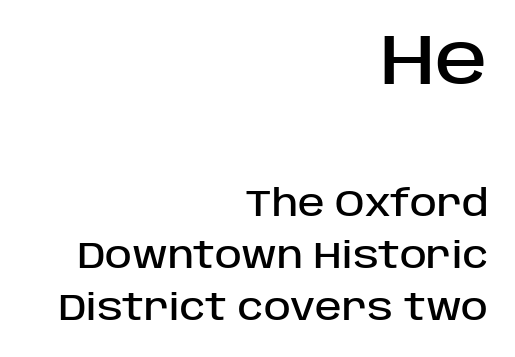
The passage shown is not underscored anywhere. Whoever set this chose a conventional vertical rhythm. Line endings align vertically; line beginnings do not. You can tell from the bare stems that sans-serif type was used. The passage shown has conventional tracking throughout. Here the designer chose a conventional face with non-uniform glyph widths.
